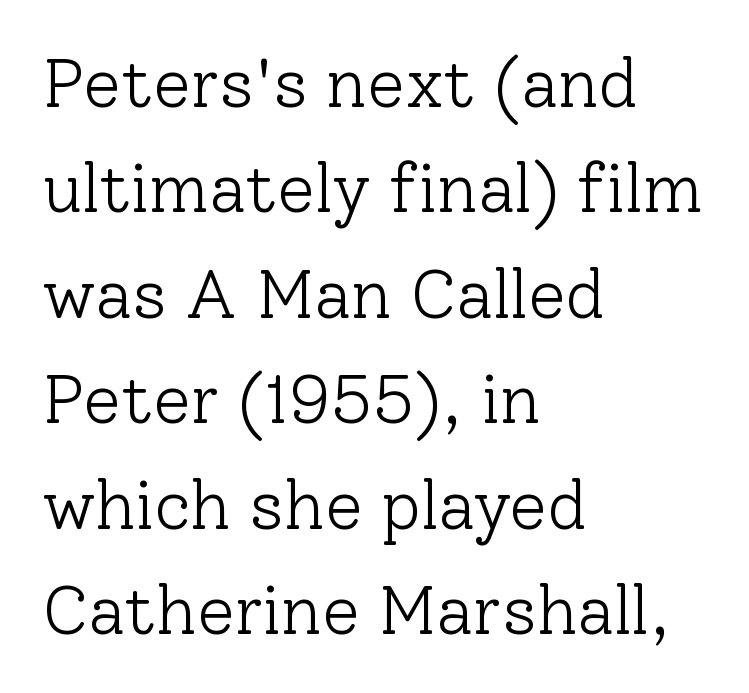
The image shows 68 px light serif type, upright; set left-aligned, normal line spacing (1.55x), normal letter spacing, not underlined; low stroke contrast and a medium x-height.
